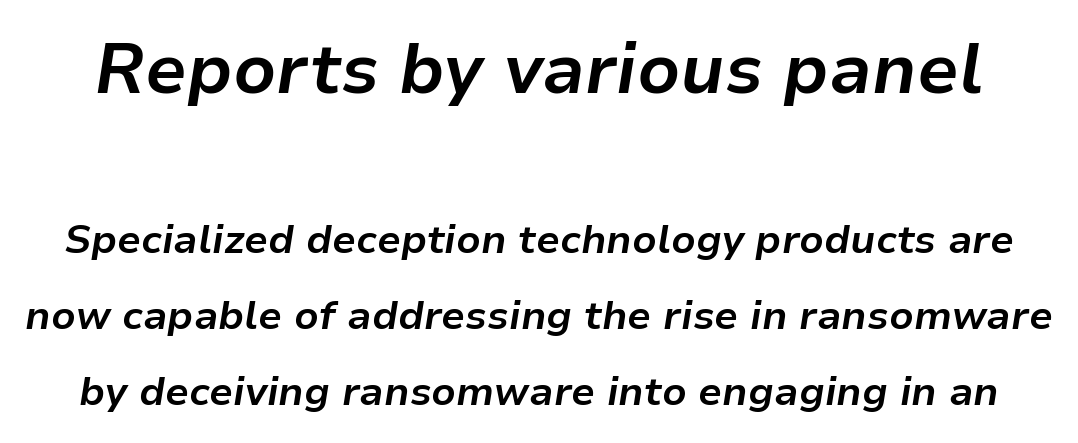
Q: Is the text bold? A: Yes.
Q: Is the text italic (slanted)? A: Yes, it leans right by about 9 degrees.
Q: Is the text underlined? A: No.
Q: Is the spacing between letters normal or unusually wide? A: Normal.
Q: Is the spacing between lines tight, normal or loose? A: Loose.
Q: Which block of text is set in a larger size, the first (top) or the second (bottom)? A: The first (top) one.
Q: Width (condensed, normal, or wide)? A: Normal.
Q: Stroke contrast? A: Low.
Q: x-height? A: Medium.
Q: Monospaced? A: No.
